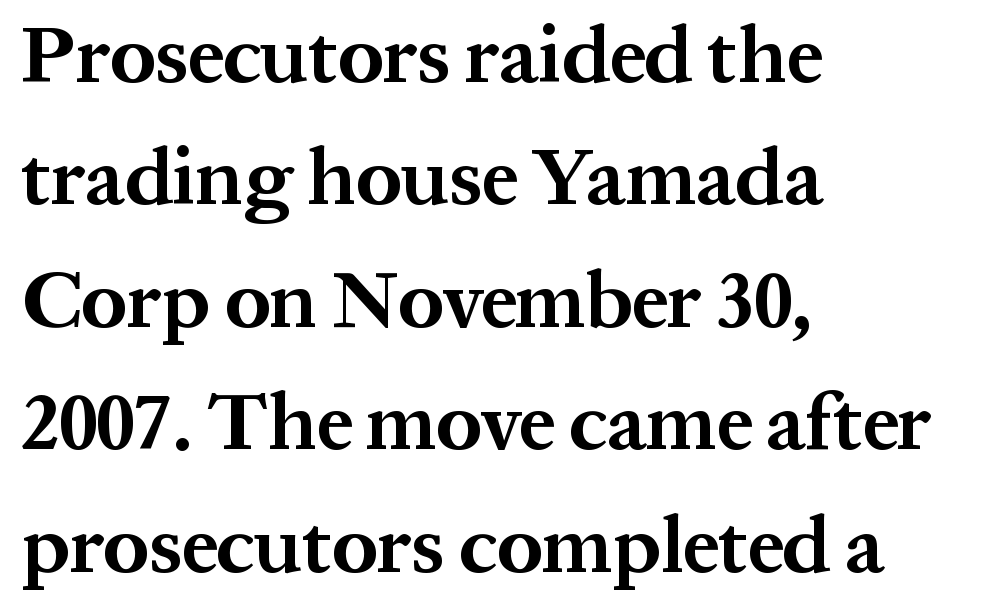
The image shows 80 px bold serif type, upright; set left-aligned, normal line spacing (1.53x), normal letter spacing, not underlined; medium stroke contrast and a medium x-height.
